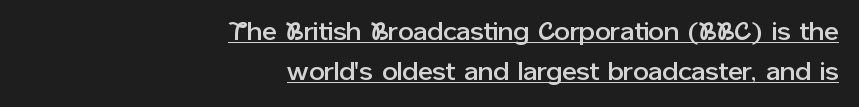
The image shows 25 px text type, upright; set right-aligned, normal line spacing (1.61x), normal letter spacing, underlined.
